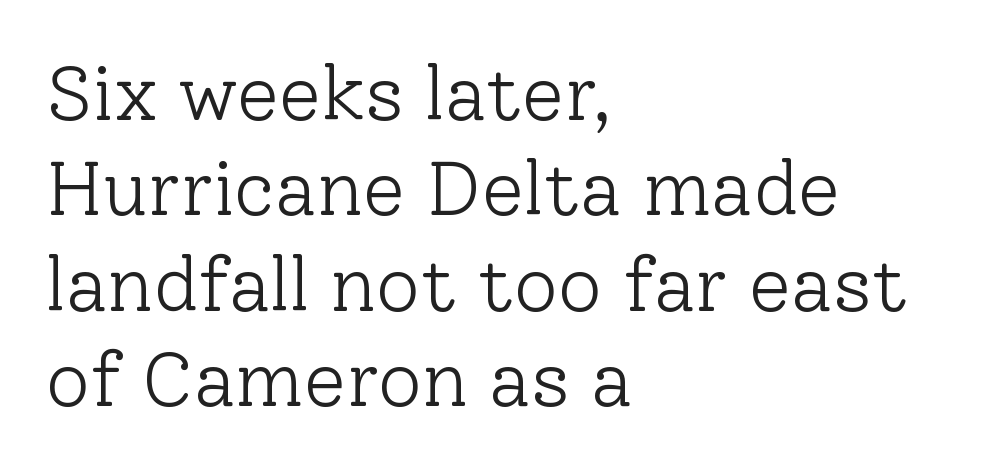
Q: Is the text bold? A: No.
Q: Is the text italic (slanted)? A: No, it is upright.
Q: Is the typeface a serif or a sans-serif typeface? A: Serif.
Q: Is the text underlined? A: No.
Q: How is the paragraph aligned? A: Left-aligned.
Q: Is the spacing between letters normal or unusually wide? A: Normal.
Q: Width (condensed, normal, or wide)? A: Normal.
Q: Stroke contrast? A: Low.
Q: x-height? A: Medium.
Q: Monospaced? A: No.
